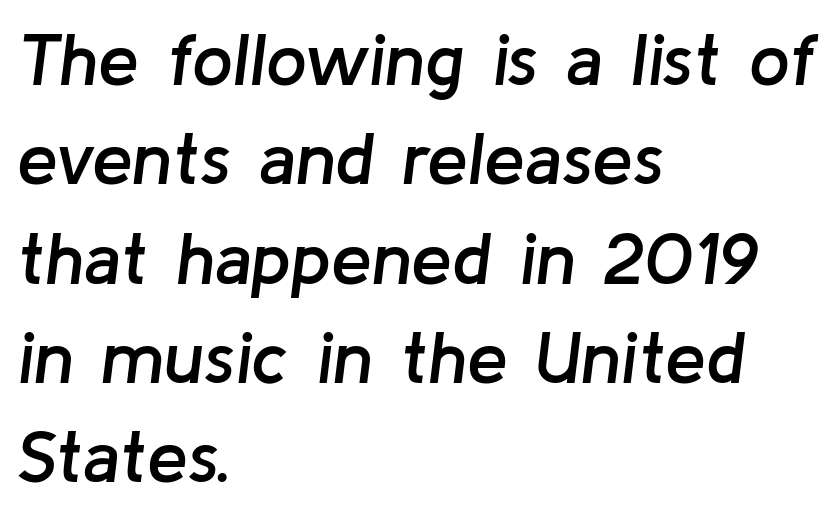
The image shows 73 px semibold type, italic (leaning right); set left-aligned, normal line spacing (1.36x), normal letter spacing, not underlined; low stroke contrast and a medium x-height.
